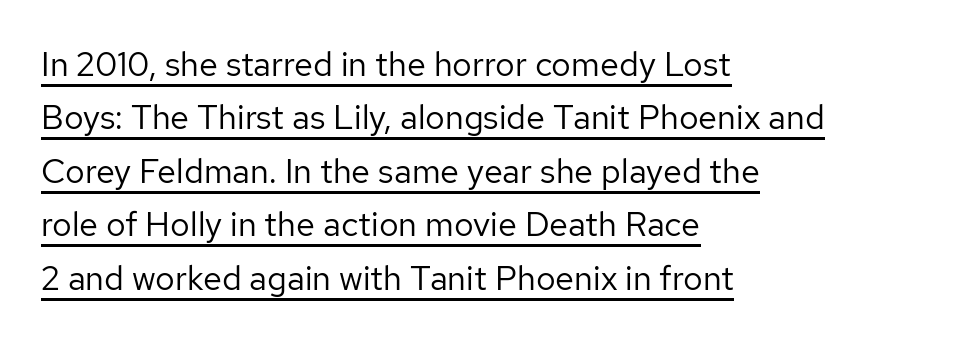
Q: Is the text bold? A: No.
Q: Is the text italic (slanted)? A: No, it is upright.
Q: Is the typeface a serif or a sans-serif typeface? A: Sans-serif.
Q: Is the text underlined? A: Yes.
Q: How is the paragraph aligned? A: Left-aligned.
Q: Is the spacing between letters normal or unusually wide? A: Normal.
Q: Is the spacing between lines tight, normal or loose? A: Normal.
Q: Width (condensed, normal, or wide)? A: Normal.
Q: Stroke contrast? A: Low.
Q: x-height? A: Medium.
Q: Monospaced? A: No.
